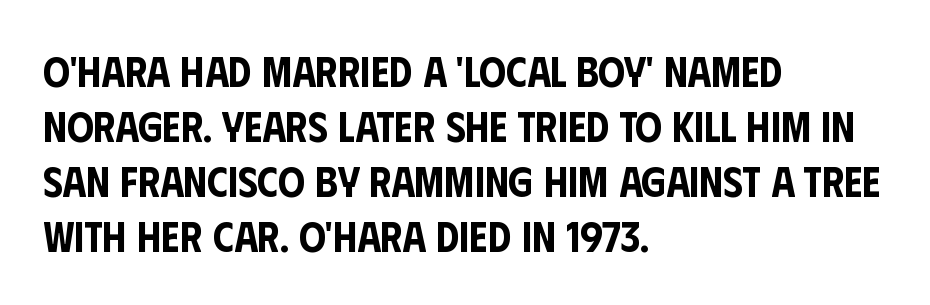
Honestly, the row spacing looks completely unremarkable. Do the characters align in a grid? No, the font is proportional. The baseline area is clear. Posture: upright roman. Does the copy run flush right? No — it runs flush left. Nothing sits at the stroke ends, so this counts as sans-serif.
